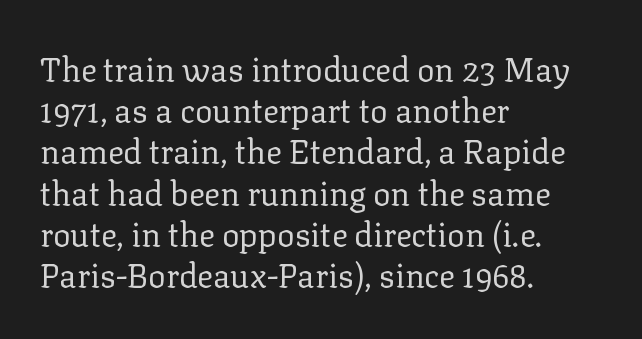
Each stroke keeps to a modest, everyday thickness or less. These lines are rendered in a variable-pitch font. One-word summary of the alignment: left. Upright lettering throughout.
